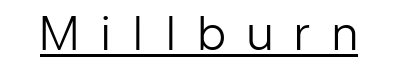
{"serif": "no", "italic": "no", "bold": "no", "weight": "light", "width": "normal", "stroke_contrast": "low", "x_height": "medium", "monospaced": "no", "underline": "yes", "letter_spacing": "wide", "letter_spacing_em": 0.48, "glyph_px": 45}
